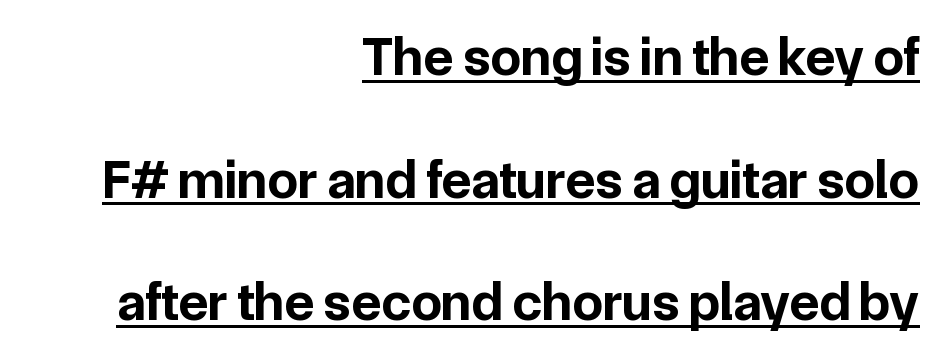
Q: Is the text bold? A: Yes.
Q: Is the text italic (slanted)? A: No, it is upright.
Q: Is the typeface a serif or a sans-serif typeface? A: Sans-serif.
Q: Is the text underlined? A: Yes.
Q: How is the paragraph aligned? A: Right-aligned.
Q: Is the spacing between letters normal or unusually wide? A: Normal.
Q: Is the spacing between lines tight, normal or loose? A: Loose.
Q: Width (condensed, normal, or wide)? A: Normal.
Q: Stroke contrast? A: Low.
Q: x-height? A: Medium.
Q: Monospaced? A: No.
